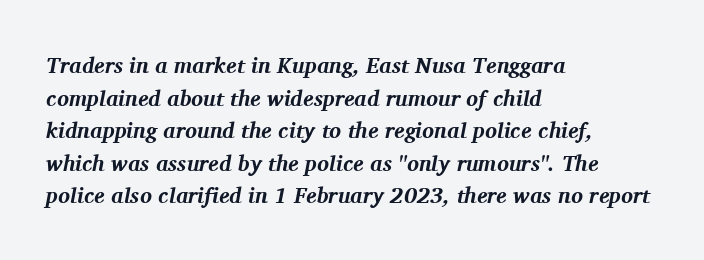
{"italic": "yes", "lean": "right", "slant_degrees": 11, "bold": "yes", "underline": "no", "align": "left", "line_spacing": "normal", "line_spacing_ratio": 1.48, "letter_spacing": "normal", "letter_spacing_em": 0.0, "glyph_px": 22}
